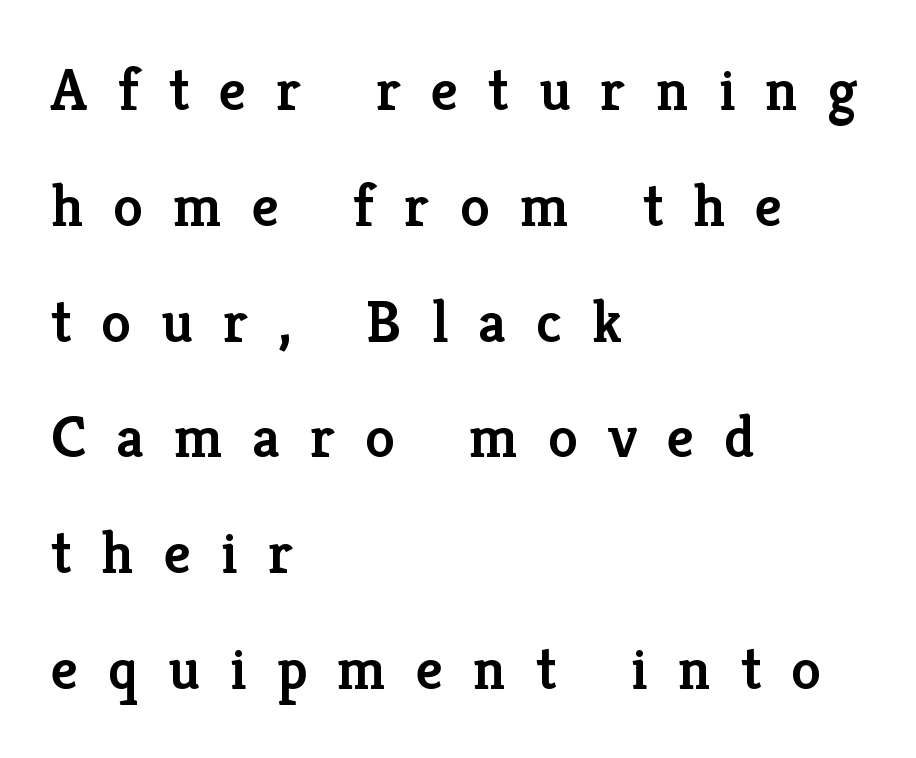
Are there feet on the stems? There are — it's a serif. The letters advance in unequal steps, a hallmark of proportional type. Style check: upright. Does the weight exceed regular? Yes, but only to semibold. Which margin do the lines hug? The left one — the right edge is uneven.
